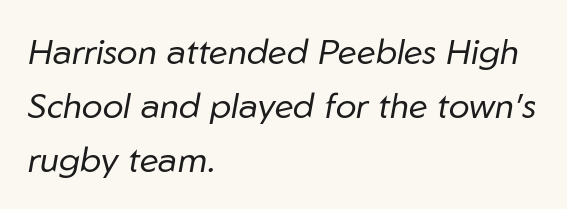
{"italic": "yes", "lean": "right", "slant_degrees": 10, "bold": "no", "weight": "regular", "width": "normal", "stroke_contrast": "low", "x_height": "medium", "monospaced": "no", "underline": "no", "align": "left", "line_spacing": "normal", "line_spacing_ratio": 1.54, "letter_spacing": "normal", "letter_spacing_em": 0.0, "glyph_px": 35}
